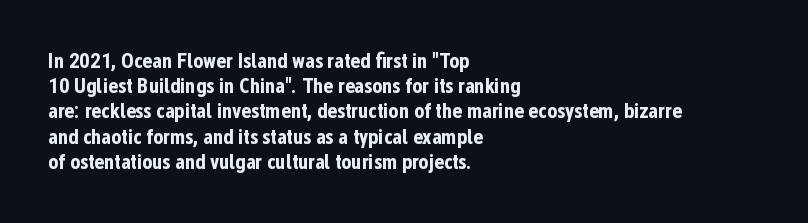
The image shows 21 px bold type, upright; set left-aligned, line spacing 1.2x, normal letter spacing, not underlined.
